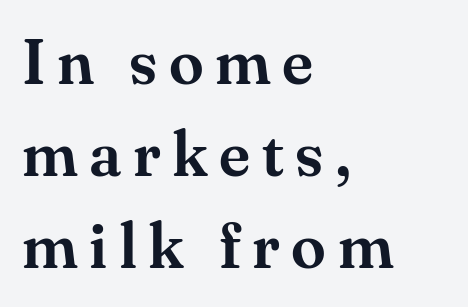
Q: Is the text italic (slanted)? A: No, it is upright.
Q: Is the typeface a serif or a sans-serif typeface? A: Serif.
Q: Is the text underlined? A: No.
Q: How is the paragraph aligned? A: Left-aligned.
Q: Is the spacing between lines tight, normal or loose? A: Normal.
Q: Width (condensed, normal, or wide)? A: Normal.
Q: Stroke contrast? A: Medium.
Q: x-height? A: Small.
Q: Monospaced? A: No.
